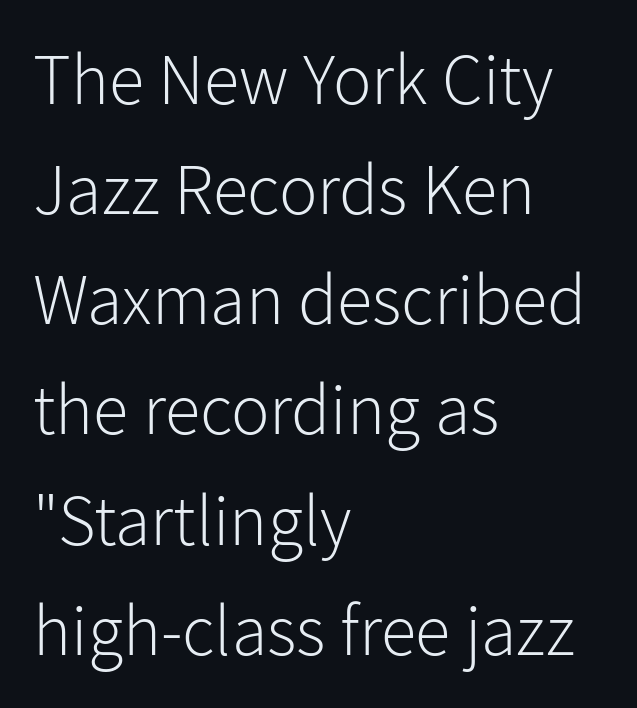
{"serif": "no", "italic": "no", "bold": "no", "weight": "light", "width": "normal", "stroke_contrast": "low", "x_height": "medium", "monospaced": "no", "underline": "no", "align": "left", "line_spacing": "normal", "line_spacing_ratio": 1.53, "letter_spacing": "normal", "letter_spacing_em": 0.0, "glyph_px": 72}
